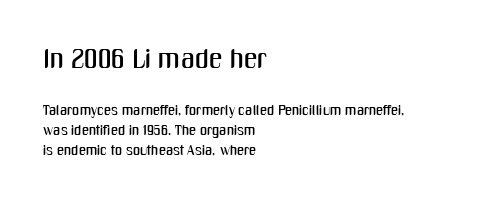
Q: Is the text italic (slanted)? A: No, it is upright.
Q: Is the text underlined? A: No.
Q: How is the paragraph aligned? A: Left-aligned.
Q: Is the spacing between letters normal or unusually wide? A: Normal.
Q: Is the spacing between lines tight, normal or loose? A: Normal.
Q: Which block of text is set in a larger size, the first (top) or the second (bottom)? A: The first (top) one.
